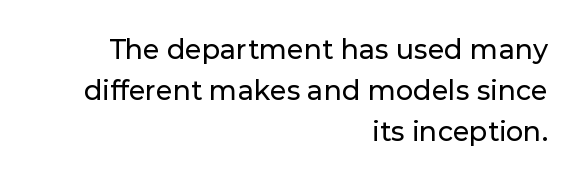
The passage shown has conventional tracking throughout. Caption: multi-line text, flush right, ragged left. Line spacing here is normal. The lettering stays uniformly vertical, giving the passage a roman look. The space beneath each line is pristine and unruled.
